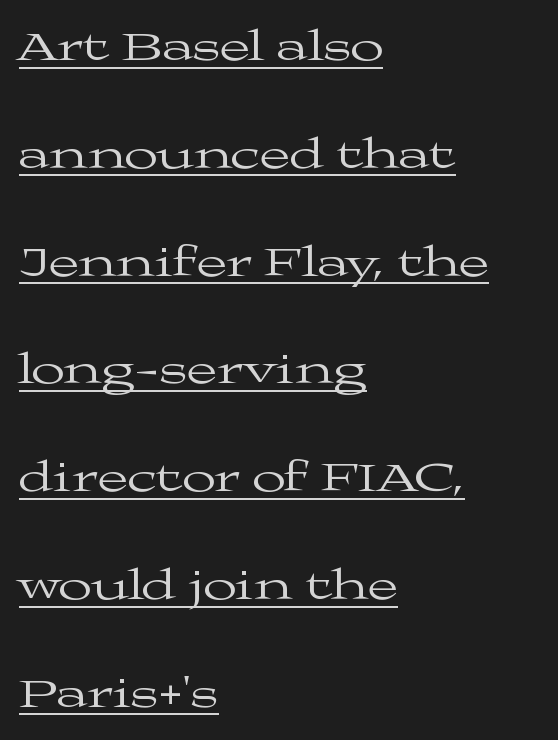
The image shows 44 px regular-weight, wide serif type, upright; set left-aligned, loose line spacing (2.45x), normal letter spacing, underlined; medium stroke contrast and a medium x-height.
